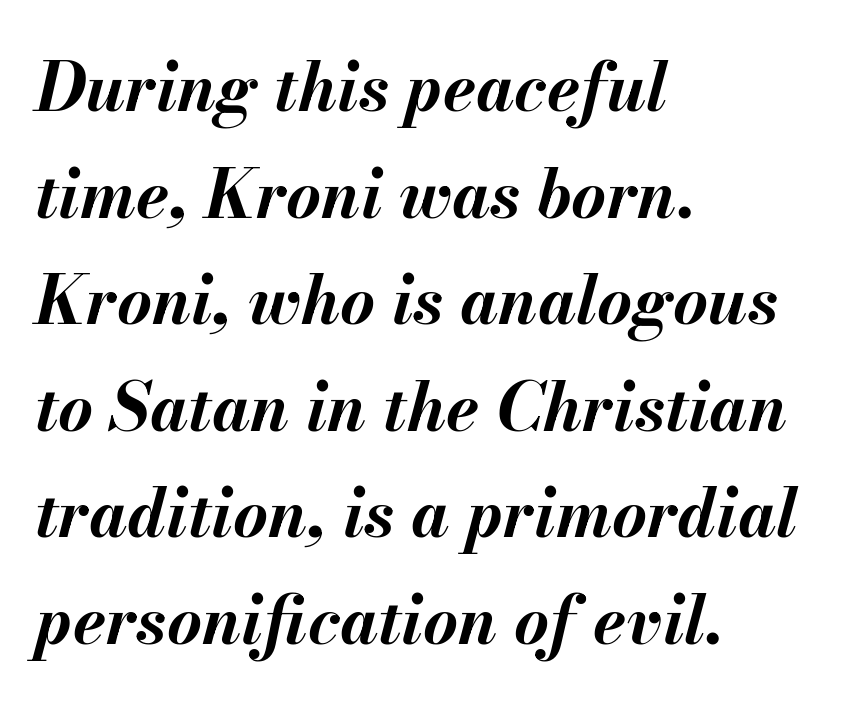
Q: Is the text bold? A: Yes.
Q: Is the text italic (slanted)? A: Yes, it leans right by about 13 degrees.
Q: Is the text underlined? A: No.
Q: How is the paragraph aligned? A: Left-aligned.
Q: Is the spacing between letters normal or unusually wide? A: Normal.
Q: Is the spacing between lines tight, normal or loose? A: Normal.
Q: Width (condensed, normal, or wide)? A: Normal.
Q: Stroke contrast? A: Medium.
Q: x-height? A: Small.
Q: Monospaced? A: No.
